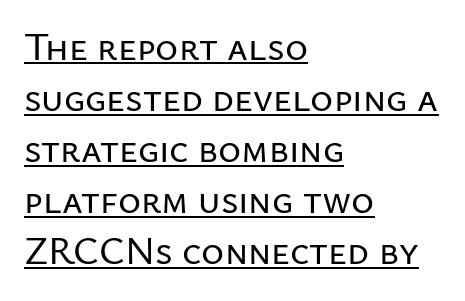
{"serif": "no", "italic": "no", "width": "normal", "stroke_contrast": "low", "x_height": "medium", "monospaced": "no", "underline": "yes", "align": "left", "line_spacing": "normal", "line_spacing_ratio": 1.31, "letter_spacing": "normal", "letter_spacing_em": 0.0, "glyph_px": 39}
